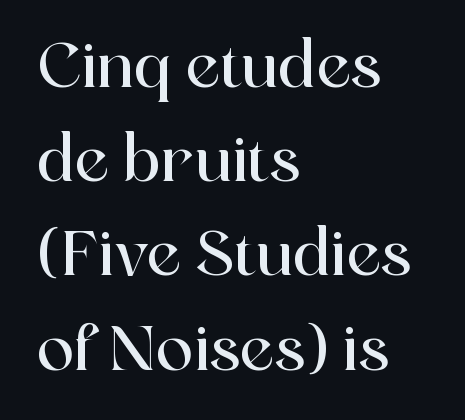
Which margin do the lines hug? The left one — the right edge is uneven. These lines sit exactly where default settings would place them. The specimen omits any rule beneath the text block's lines. The lettering stays uniformly vertical, giving the passage a roman look.
